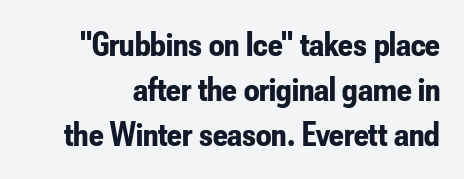
Q: Is the text bold? A: Yes.
Q: Is the text italic (slanted)? A: No, it is upright.
Q: Is the typeface a serif or a sans-serif typeface? A: Sans-serif.
Q: Is the text underlined? A: No.
Q: Is the spacing between letters normal or unusually wide? A: Normal.
Q: Is the spacing between lines tight, normal or loose? A: Normal.
Q: Width (condensed, normal, or wide)? A: Condensed.
Q: Stroke contrast? A: Low.
Q: x-height? A: Small.
Q: Monospaced? A: No.
